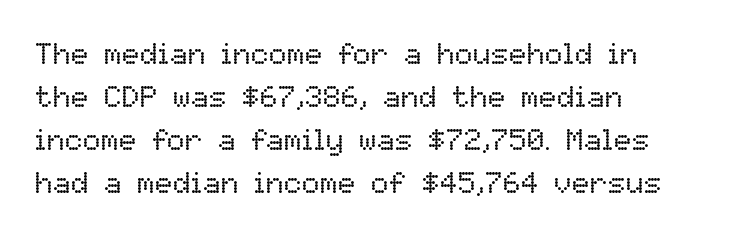
{"italic": "no", "bold": "no", "weight": "regular", "width": "normal", "stroke_contrast": "low", "x_height": "medium", "monospaced": "no", "underline": "no", "align": "left", "line_spacing": "normal", "line_spacing_ratio": 1.43, "letter_spacing": "normal", "letter_spacing_em": 0.0, "glyph_px": 30}
